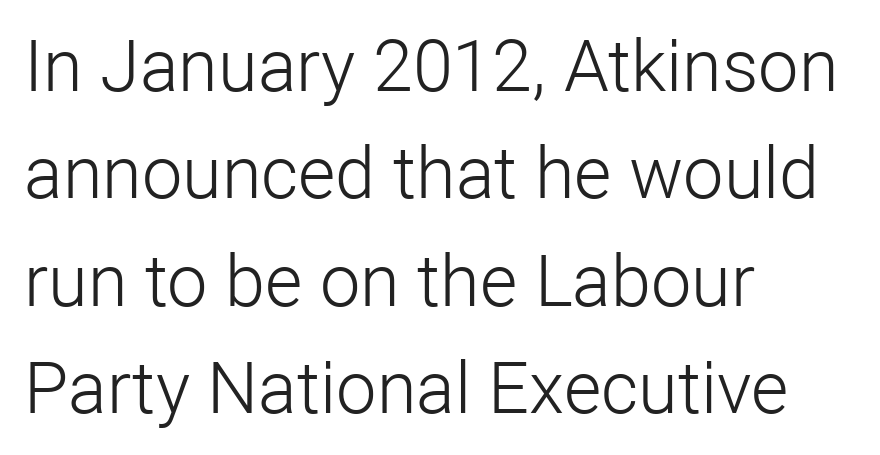
The image shows 72 px light sans-serif type, upright; set left-aligned, normal line spacing (1.49x), normal letter spacing, not underlined; low stroke contrast and a medium x-height.
